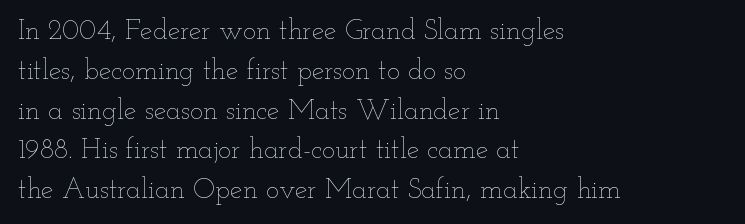
The image shows 28 px thin, wide type, upright; set left-aligned, normal line spacing (1.42x), normal letter spacing, not underlined; low stroke contrast and a small x-height.
